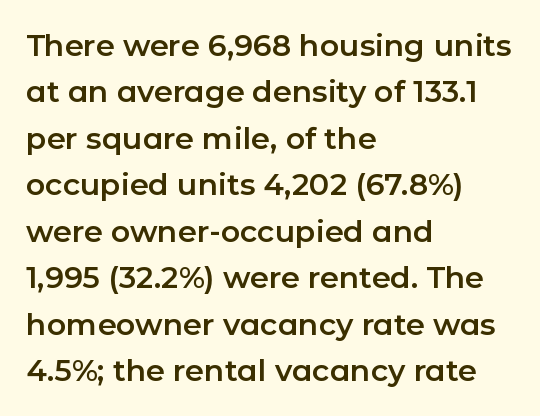
Q: Is the text italic (slanted)? A: No, it is upright.
Q: Is the typeface a serif or a sans-serif typeface? A: Sans-serif.
Q: Is the text underlined? A: No.
Q: How is the paragraph aligned? A: Left-aligned.
Q: Is the spacing between letters normal or unusually wide? A: Normal.
Q: Is the spacing between lines tight, normal or loose? A: Normal.
Q: Width (condensed, normal, or wide)? A: Normal.
Q: Stroke contrast? A: Low.
Q: x-height? A: Medium.
Q: Monospaced? A: No.
